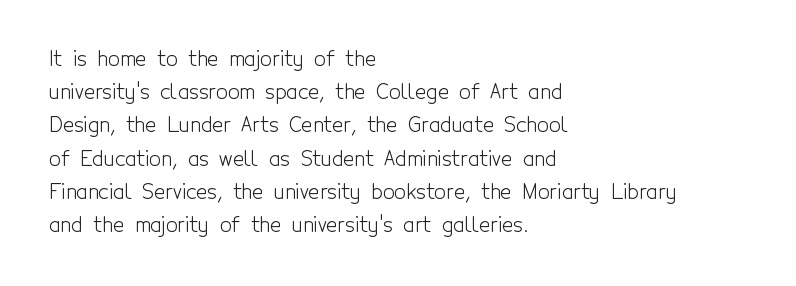
Q: Is the text bold? A: No.
Q: Is the text italic (slanted)? A: No, it is upright.
Q: Is the text underlined? A: No.
Q: How is the paragraph aligned? A: Left-aligned.
Q: Is the spacing between letters normal or unusually wide? A: Normal.
Q: Is the spacing between lines tight, normal or loose? A: Normal.
